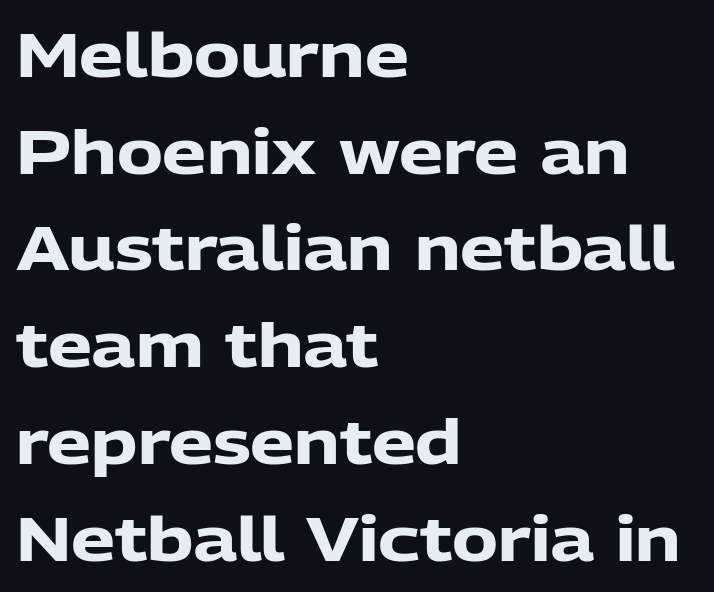
How are the letters spaced? Ordinarily, with no added tracking. The gap between lines stays unmarked. Stroke terminals: plain, sans-serif. Interline gaps are of average width in this sample. Is the block centered? No — it sits flush against the left margin. You can tell it's not italic because the verticals are truly vertical.
